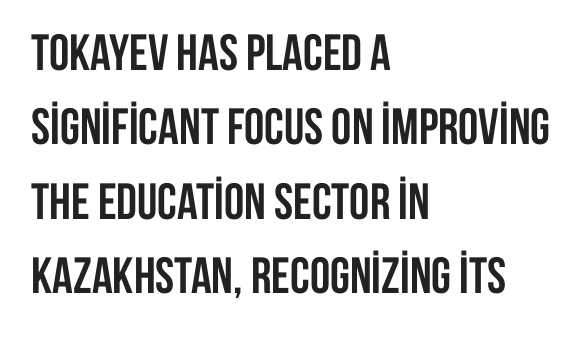
Q: Is the text bold? A: Yes.
Q: Is the text italic (slanted)? A: No, it is upright.
Q: Is the typeface a serif or a sans-serif typeface? A: Sans-serif.
Q: Is the text underlined? A: No.
Q: How is the paragraph aligned? A: Left-aligned.
Q: Is the spacing between letters normal or unusually wide? A: Normal.
Q: Is the spacing between lines tight, normal or loose? A: Normal.
Q: Width (condensed, normal, or wide)? A: Condensed.
Q: Stroke contrast? A: Low.
Q: x-height? A: Large.
Q: Monospaced? A: No.
